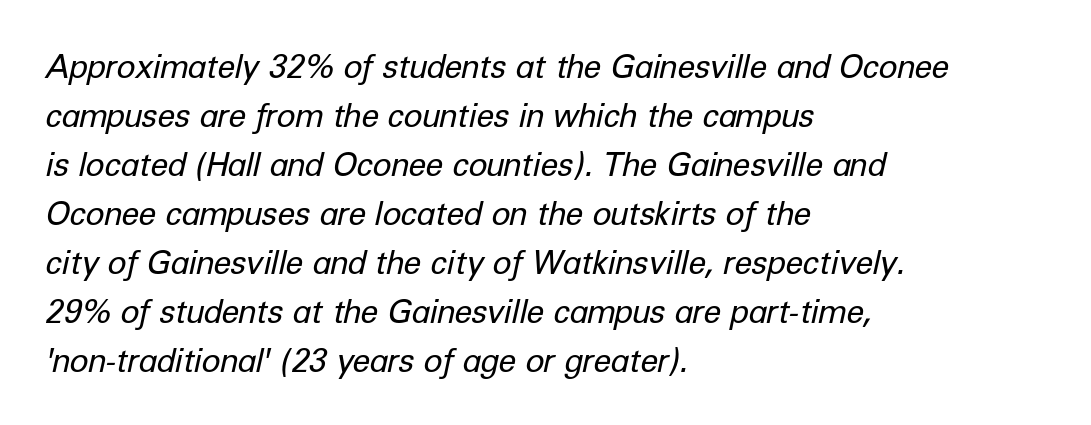
Weight: in the light-to-regular range. In terms of leading, this rendering sits right in the middle. The face used here is proportionally spaced, like ordinary book or web type. The gaps between neighbouring characters are ordinary and unremarkable.
